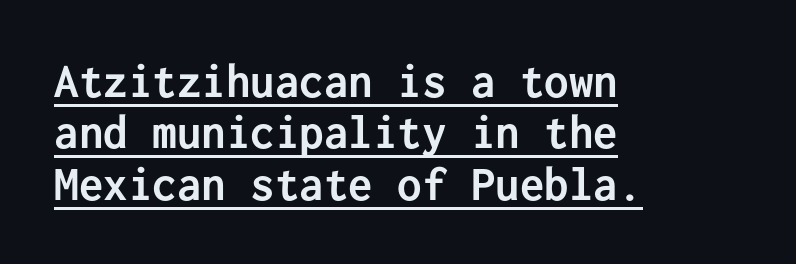
{"serif": "no", "italic": "no", "bold": "yes", "weight": "semibold", "width": "normal", "stroke_contrast": "low", "x_height": "medium", "monospaced": "yes", "underline": "yes", "align": "left", "line_spacing": "tight", "line_spacing_ratio": 1.05, "letter_spacing": "normal", "letter_spacing_em": 0.0, "glyph_px": 49}
